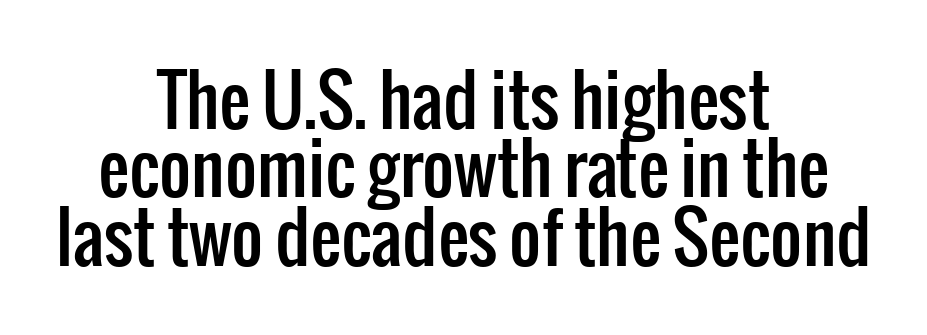
Q: Is the text italic (slanted)? A: No, it is upright.
Q: Is the typeface a serif or a sans-serif typeface? A: Sans-serif.
Q: Is the text underlined? A: No.
Q: How is the paragraph aligned? A: Centered.
Q: Is the spacing between letters normal or unusually wide? A: Normal.
Q: Is the spacing between lines tight, normal or loose? A: Tight.
Q: Width (condensed, normal, or wide)? A: Condensed.
Q: Stroke contrast? A: Low.
Q: x-height? A: Medium.
Q: Monospaced? A: No.
